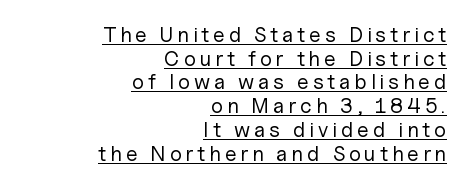
{"italic": "no", "bold": "no", "underline": "yes", "align": "right", "line_spacing": "tight", "line_spacing_ratio": 1.13, "glyph_px": 21}
